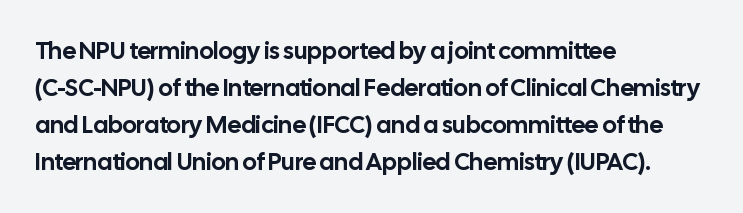
Q: Is the text italic (slanted)? A: No, it is upright.
Q: Is the text underlined? A: No.
Q: How is the paragraph aligned? A: Left-aligned.
Q: Is the spacing between letters normal or unusually wide? A: Normal.
Q: Is the spacing between lines tight, normal or loose? A: Normal.
